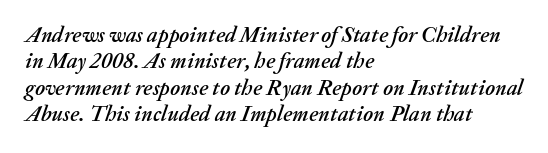
{"italic": "yes", "lean": "right", "slant_degrees": 20, "underline": "no", "align": "left", "line_spacing_ratio": 1.2, "letter_spacing": "normal", "letter_spacing_em": 0.0, "glyph_px": 22}
